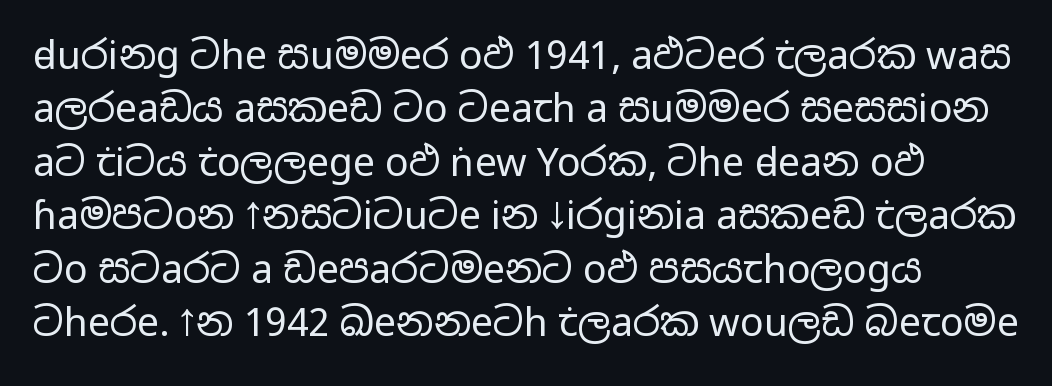
{"serif": "no", "italic": "no", "bold": "no", "weight": "regular", "width": "wide", "stroke_contrast": "low", "x_height": "medium", "monospaced": "no", "underline": "no", "line_spacing": "normal", "line_spacing_ratio": 1.37, "letter_spacing": "normal", "letter_spacing_em": 0.0, "glyph_px": 39}
